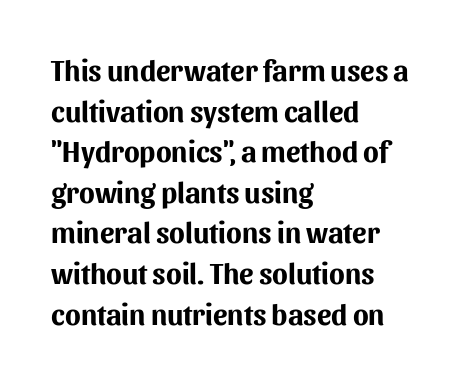
Q: Is the text bold? A: Yes.
Q: Is the text italic (slanted)? A: No, it is upright.
Q: Is the typeface a serif or a sans-serif typeface? A: Sans-serif.
Q: Is the text underlined? A: No.
Q: How is the paragraph aligned? A: Left-aligned.
Q: Is the spacing between letters normal or unusually wide? A: Normal.
Q: Is the spacing between lines tight, normal or loose? A: Normal.
Q: Width (condensed, normal, or wide)? A: Normal.
Q: Stroke contrast? A: Medium.
Q: x-height? A: Medium.
Q: Monospaced? A: No.
